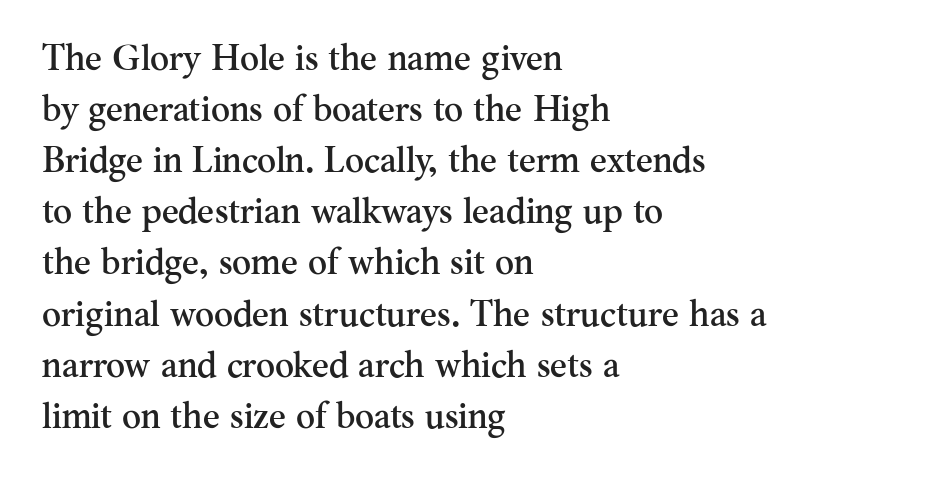
{"serif": "yes", "italic": "no", "width": "normal", "stroke_contrast": "medium", "x_height": "small", "monospaced": "no", "underline": "no", "align": "left", "line_spacing": "normal", "line_spacing_ratio": 1.42, "letter_spacing": "normal", "letter_spacing_em": 0.0, "glyph_px": 36}
